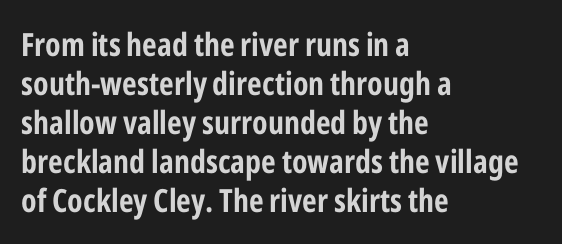
The image shows 32 px bold, condensed sans-serif type, upright; set left-aligned, line spacing 1.22x, normal letter spacing, not underlined; low stroke contrast and a medium x-height.
